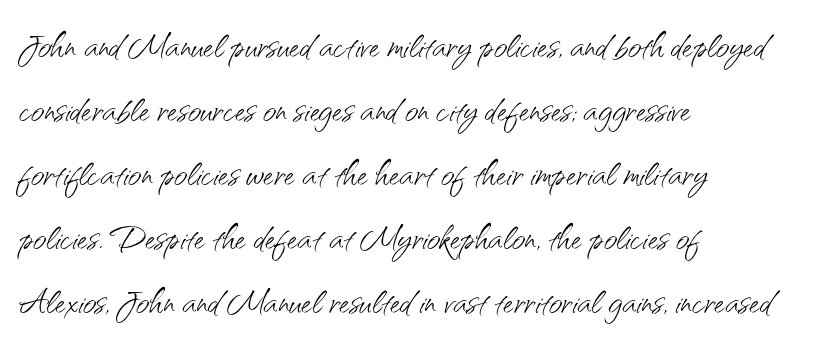
{"serif": "no", "bold": "no", "weight": "light", "width": "normal", "stroke_contrast": "medium", "x_height": "small", "monospaced": "no", "underline": "no", "align": "left", "line_spacing": "normal", "line_spacing_ratio": 1.39, "letter_spacing": "normal", "letter_spacing_em": 0.0, "glyph_px": 46}
